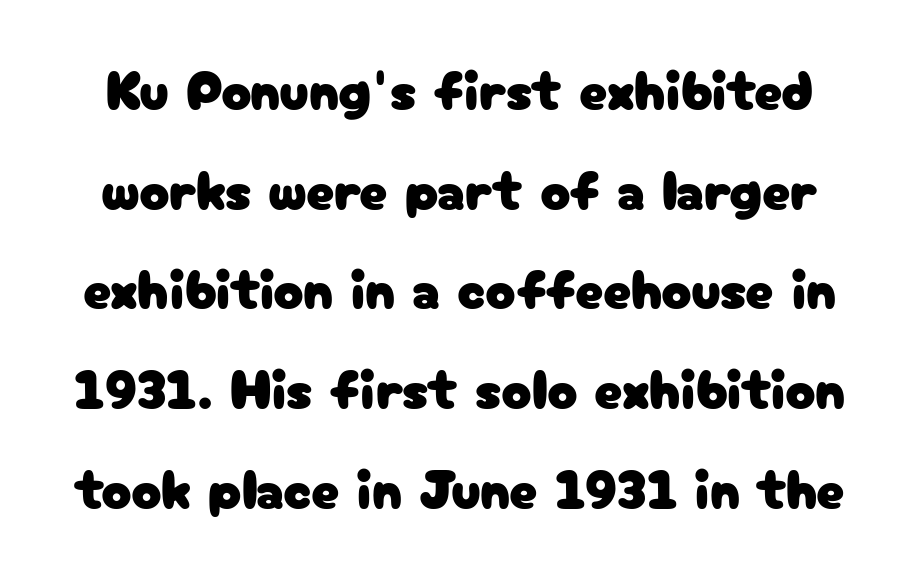
Q: Is the text italic (slanted)? A: No, it is upright.
Q: Is the typeface a serif or a sans-serif typeface? A: Sans-serif.
Q: Is the text underlined? A: No.
Q: Is the spacing between letters normal or unusually wide? A: Normal.
Q: Width (condensed, normal, or wide)? A: Normal.
Q: Stroke contrast? A: Low.
Q: x-height? A: Medium.
Q: Monospaced? A: No.
